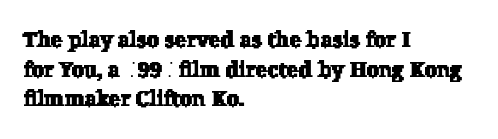
{"underline": "no", "align": "left", "line_spacing": "normal", "line_spacing_ratio": 1.35, "letter_spacing": "normal", "letter_spacing_em": 0.0, "glyph_px": 22}
